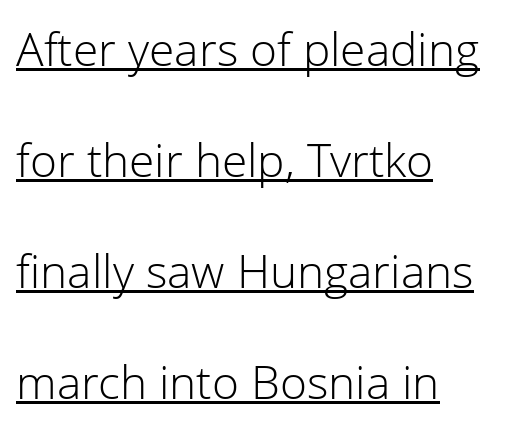
The tracking reads as untouched default to a designer's eye. The paragraph shown leans on its left margin. Here the designer chose a conventional face with non-uniform glyph widths. Students, observe: this is what heavily led, spacious text looks like. Beneath each row of characters lies a ruled line.
